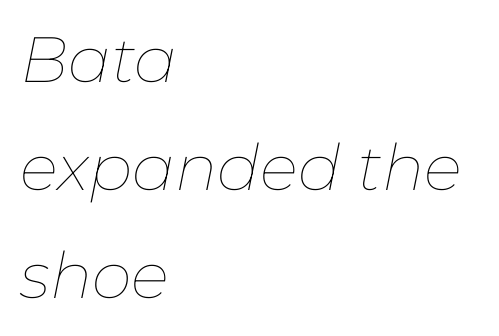
{"italic": "yes", "lean": "right", "slant_degrees": 11, "bold": "no", "weight": "thin", "width": "normal", "stroke_contrast": "low", "x_height": "medium", "monospaced": "no", "underline": "no", "align": "left", "line_spacing": "normal", "line_spacing_ratio": 1.69, "letter_spacing": "normal", "letter_spacing_em": 0.0, "glyph_px": 64}
